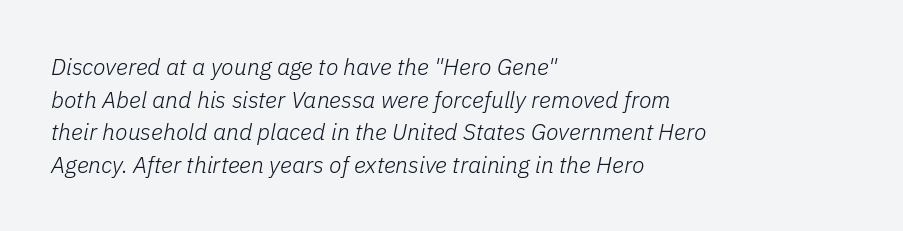
{"italic": "yes", "lean": "right", "slant_degrees": 11, "bold": "no", "underline": "no", "align": "left", "line_spacing": "normal", "line_spacing_ratio": 1.42, "letter_spacing": "normal", "letter_spacing_em": 0.0, "glyph_px": 23}
